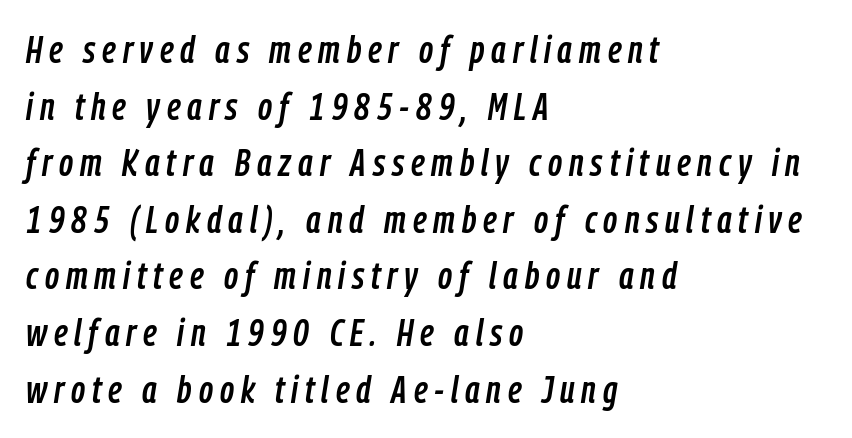
Reading down the column, the eye jumps a familiar distance to each next line. Descenders are the only things crossing below the line. The rag falls on the right side of this text block. Character widths vary here, with narrow letters taking less room than wide ones. Rendered with sloped, italic letterforms.
